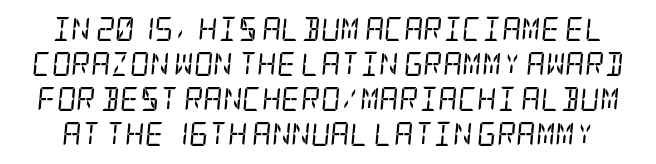
Q: Is the text bold? A: No.
Q: Is the text italic (slanted)? A: Yes, it leans right by about 5 degrees.
Q: Is the text underlined? A: No.
Q: Is the spacing between letters normal or unusually wide? A: Normal.
Q: Is the spacing between lines tight, normal or loose? A: Normal.
